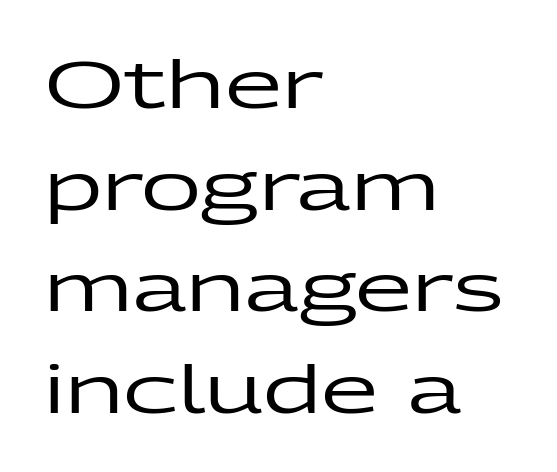
Q: Is the text italic (slanted)? A: No, it is upright.
Q: Is the typeface a serif or a sans-serif typeface? A: Sans-serif.
Q: Is the text underlined? A: No.
Q: How is the paragraph aligned? A: Left-aligned.
Q: Is the spacing between letters normal or unusually wide? A: Normal.
Q: Is the spacing between lines tight, normal or loose? A: Normal.
Q: Width (condensed, normal, or wide)? A: Wide.
Q: Stroke contrast? A: Low.
Q: x-height? A: Medium.
Q: Monospaced? A: No.
